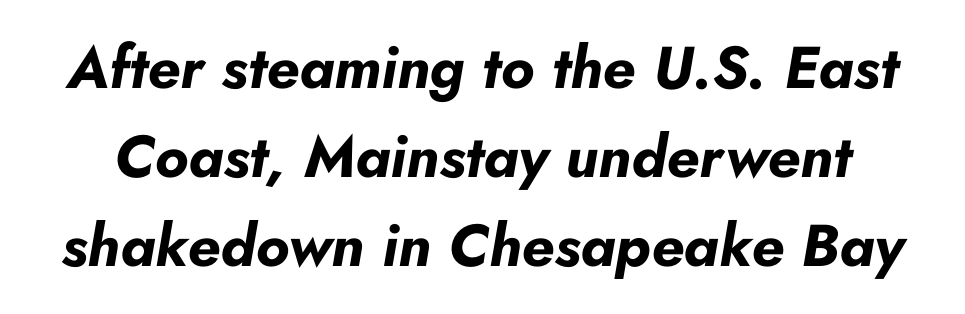
The image shows 59 px bold type, italic (leaning right); set normal line spacing (1.51x), normal letter spacing, not underlined; low stroke contrast and a small x-height.
